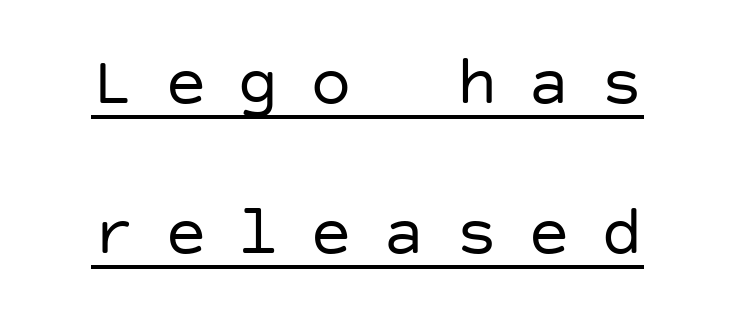
The image shows 70 px regular-weight sans-serif type, upright; set loose line spacing (2.14x), unusually wide letter spacing (+0.44 em), underlined; low stroke contrast and a large x-height.
